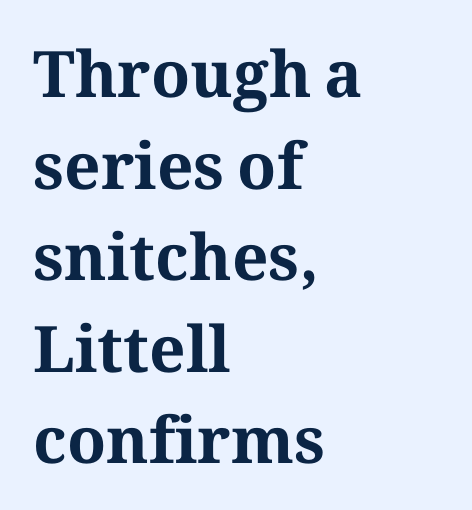
Q: Is the text bold? A: Yes.
Q: Is the text italic (slanted)? A: No, it is upright.
Q: Is the typeface a serif or a sans-serif typeface? A: Serif.
Q: Is the text underlined? A: No.
Q: How is the paragraph aligned? A: Left-aligned.
Q: Is the spacing between letters normal or unusually wide? A: Normal.
Q: Is the spacing between lines tight, normal or loose? A: Normal.
Q: Width (condensed, normal, or wide)? A: Normal.
Q: Stroke contrast? A: Medium.
Q: x-height? A: Medium.
Q: Monospaced? A: No.
